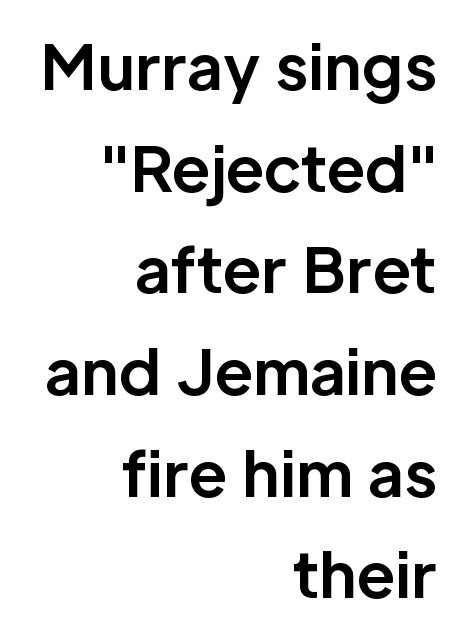
I'd describe the lettering as bold — thick and assertive. Horizontally, the lines are justified to the trailing edge only. Underline: absent. The face used here is a sans, in the tradition of grotesques and geometrics. Nope, not italic — everything's standing straight.
